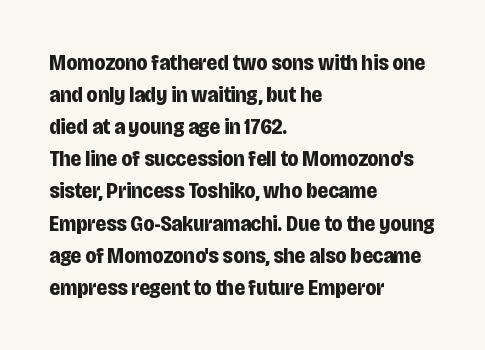
The image shows 22 px bold type, upright; set left-aligned, normal line spacing (1.46x), normal letter spacing, not underlined.
